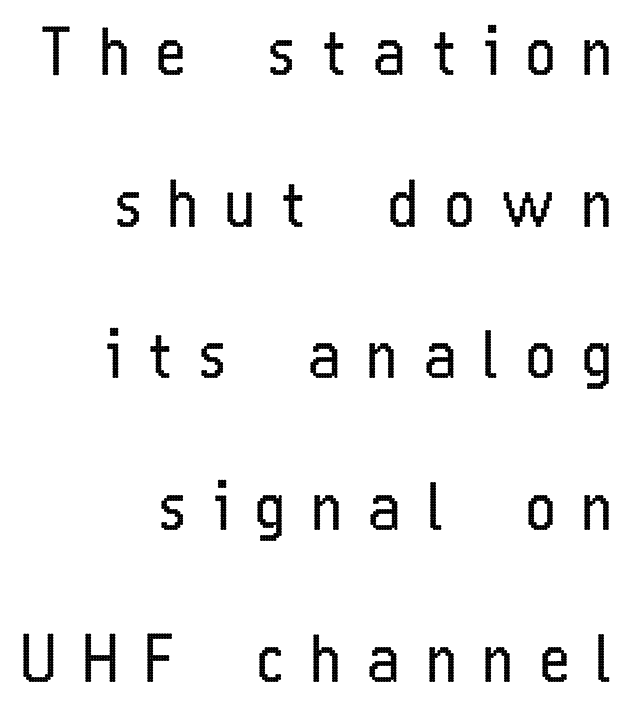
In terms of posture, this sample is upright. The rag falls on the left side of this text block. The tracking reads as deliberately expanded to a designer's eye. Vertically, the passage feels expansive, rows floating well apart.
